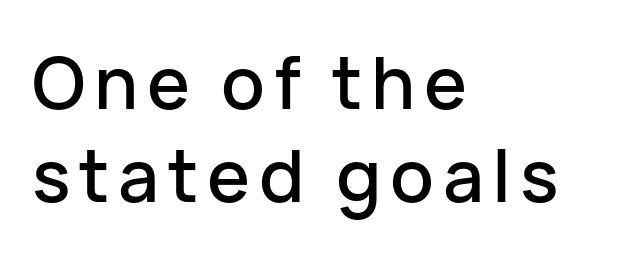
The image shows 72 px sans-serif type, upright; set left-aligned, normal line spacing (1.29x), not underlined; low stroke contrast and a medium x-height.
